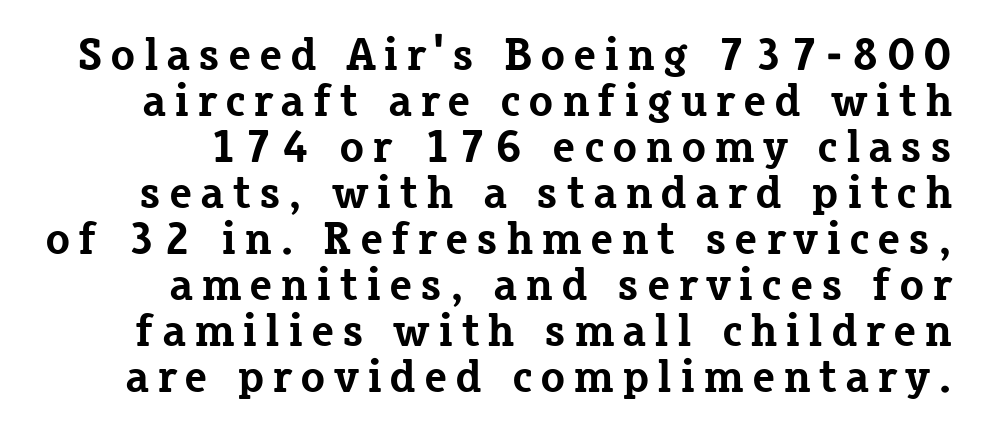
Q: Is the text bold? A: Yes.
Q: Is the text italic (slanted)? A: No, it is upright.
Q: Is the typeface a serif or a sans-serif typeface? A: Serif.
Q: Is the text underlined? A: No.
Q: Is the spacing between lines tight, normal or loose? A: Tight.
Q: Width (condensed, normal, or wide)? A: Normal.
Q: Stroke contrast? A: Low.
Q: x-height? A: Medium.
Q: Monospaced? A: No.
